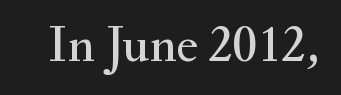
This rendering employs a face with finishing strokes, i.e., a serif. Nobody touched the tracking dial on this one. No word sits above an underline. Note the varied advance widths — an 'i' is clearly narrower than an 'm'. The typography opts for an upright posture over an oblique one.
